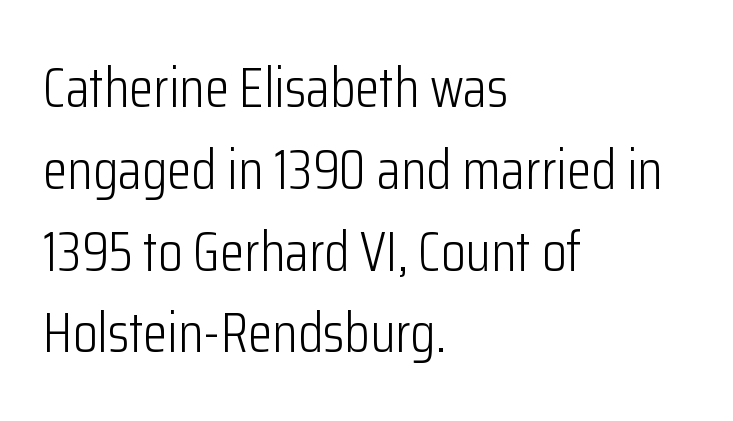
The image shows 56 px light, condensed sans-serif type, upright; set left-aligned, normal line spacing (1.46x), normal letter spacing, not underlined; low stroke contrast and a medium x-height.
